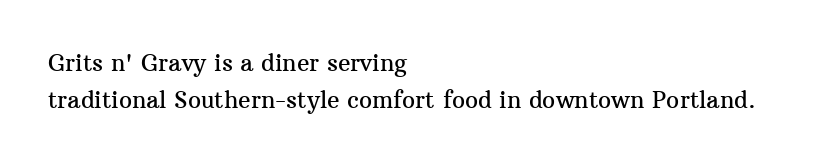
Q: Is the text italic (slanted)? A: No, it is upright.
Q: Is the text underlined? A: No.
Q: How is the paragraph aligned? A: Left-aligned.
Q: Is the spacing between letters normal or unusually wide? A: Normal.
Q: Is the spacing between lines tight, normal or loose? A: Normal.
